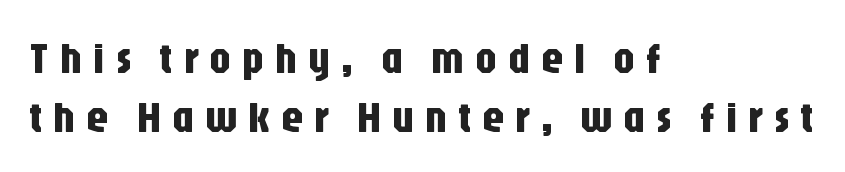
The image shows 44 px condensed sans-serif type, upright; set left-aligned, normal line spacing (1.34x), unusually wide letter spacing (+0.24 em), not underlined; low stroke contrast and a large x-height.
